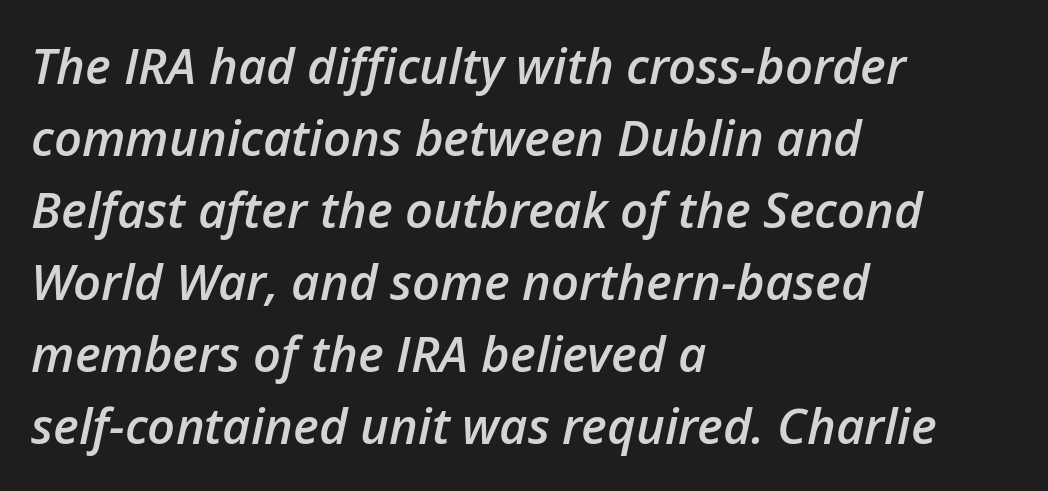
The image shows 49 px semibold type, italic (leaning right); set left-aligned, normal line spacing (1.47x), normal letter spacing, not underlined; low stroke contrast and a medium x-height.
